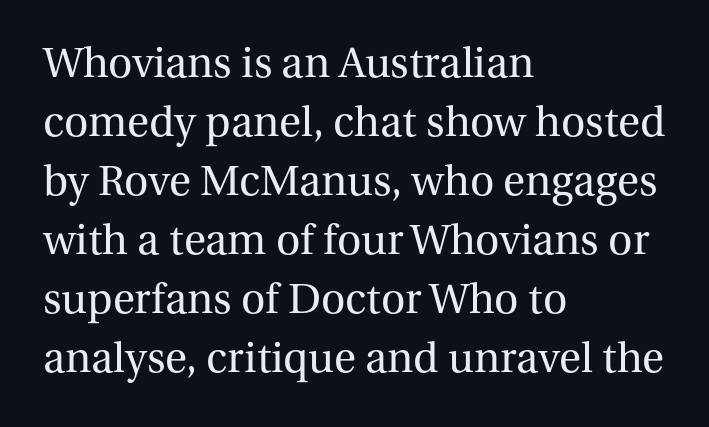
The image shows 45 px regular-weight serif type, upright; set left-aligned, normal line spacing (1.31x), normal letter spacing, not underlined; medium stroke contrast and a medium x-height.
